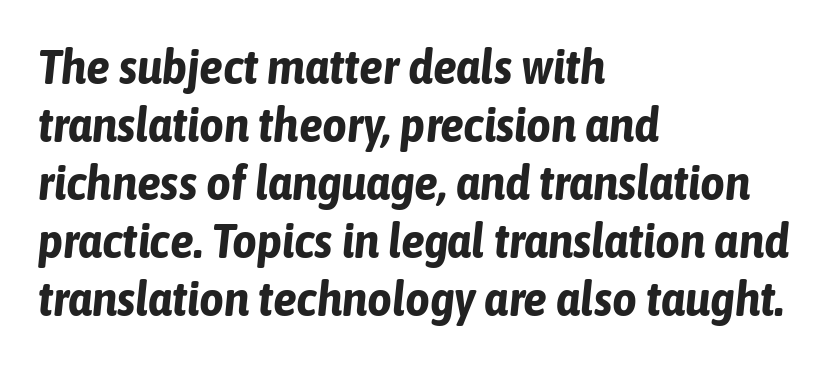
Q: Is the text bold? A: Yes.
Q: Is the text italic (slanted)? A: Yes, it leans right by about 6 degrees.
Q: Is the text underlined? A: No.
Q: How is the paragraph aligned? A: Left-aligned.
Q: Is the spacing between letters normal or unusually wide? A: Normal.
Q: Width (condensed, normal, or wide)? A: Condensed.
Q: Stroke contrast? A: Low.
Q: x-height? A: Medium.
Q: Monospaced? A: No.
